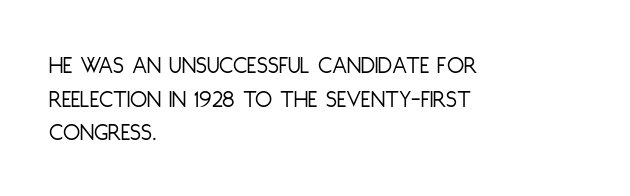
The image shows 25 px text type, upright; set left-aligned, normal line spacing (1.35x), normal letter spacing, not underlined.
